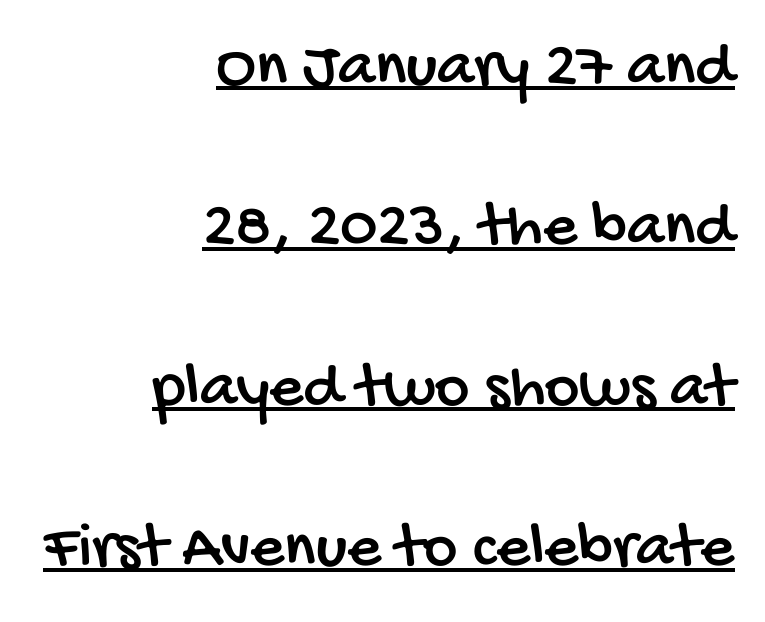
{"serif": "no", "width": "condensed", "stroke_contrast": "low", "x_height": "large", "monospaced": "no", "underline": "yes", "align": "right", "line_spacing": "loose", "line_spacing_ratio": 2.43, "letter_spacing": "normal", "letter_spacing_em": 0.0, "glyph_px": 66}
